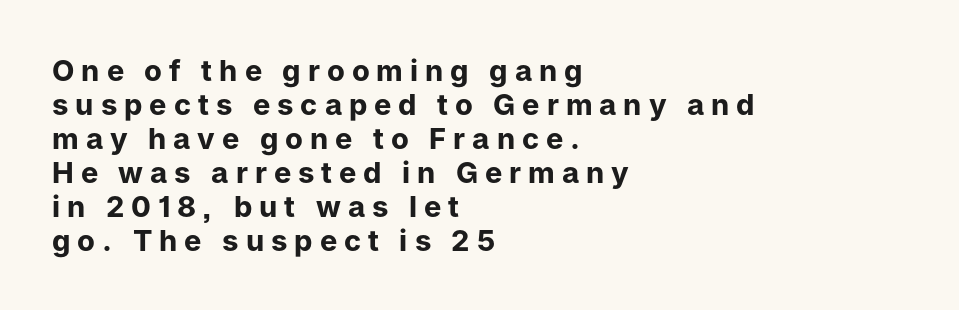
{"serif": "no", "italic": "no", "bold": "yes", "weight": "bold", "width": "normal", "stroke_contrast": "low", "x_height": "medium", "monospaced": "no", "underline": "no", "align": "left", "line_spacing_ratio": 1.17, "letter_spacing": "wide", "letter_spacing_em": 0.24, "glyph_px": 29}
